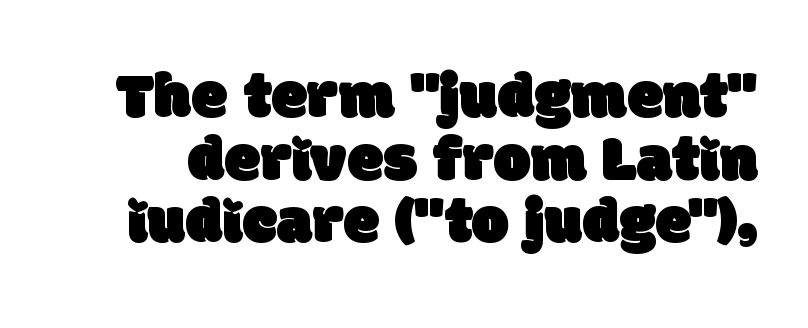
{"serif": "no", "width": "normal", "stroke_contrast": "low", "x_height": "large", "monospaced": "no", "underline": "no", "line_spacing": "tight", "line_spacing_ratio": 0.95, "letter_spacing": "normal", "letter_spacing_em": 0.0, "glyph_px": 66}
